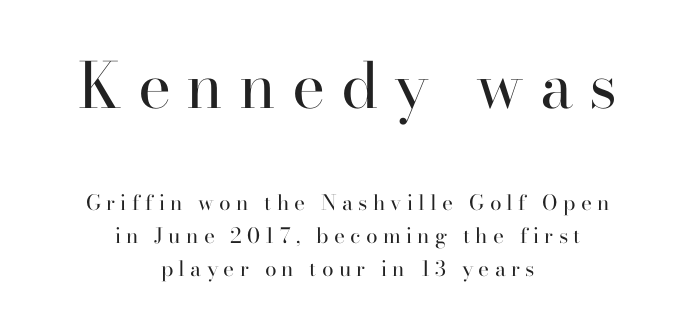
Q: Is the text bold? A: No.
Q: Is the text italic (slanted)? A: No, it is upright.
Q: Is the typeface a serif or a sans-serif typeface? A: Serif.
Q: Is the text underlined? A: No.
Q: How is the paragraph aligned? A: Centered.
Q: Is the spacing between letters normal or unusually wide? A: Unusually wide.
Q: Is the spacing between lines tight, normal or loose? A: Normal.
Q: Which block of text is set in a larger size, the first (top) or the second (bottom)? A: The first (top) one.
Q: Width (condensed, normal, or wide)? A: Normal.
Q: Stroke contrast? A: High.
Q: x-height? A: Small.
Q: Monospaced? A: No.
